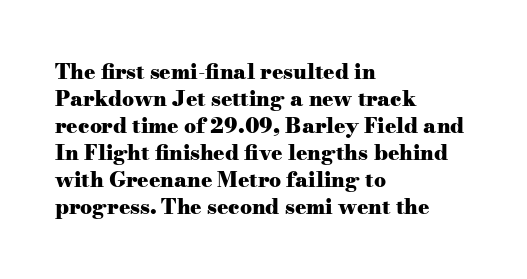
{"italic": "no", "bold": "yes", "underline": "no", "align": "left", "line_spacing": "normal", "line_spacing_ratio": 1.29, "letter_spacing": "normal", "letter_spacing_em": 0.0, "glyph_px": 21}
